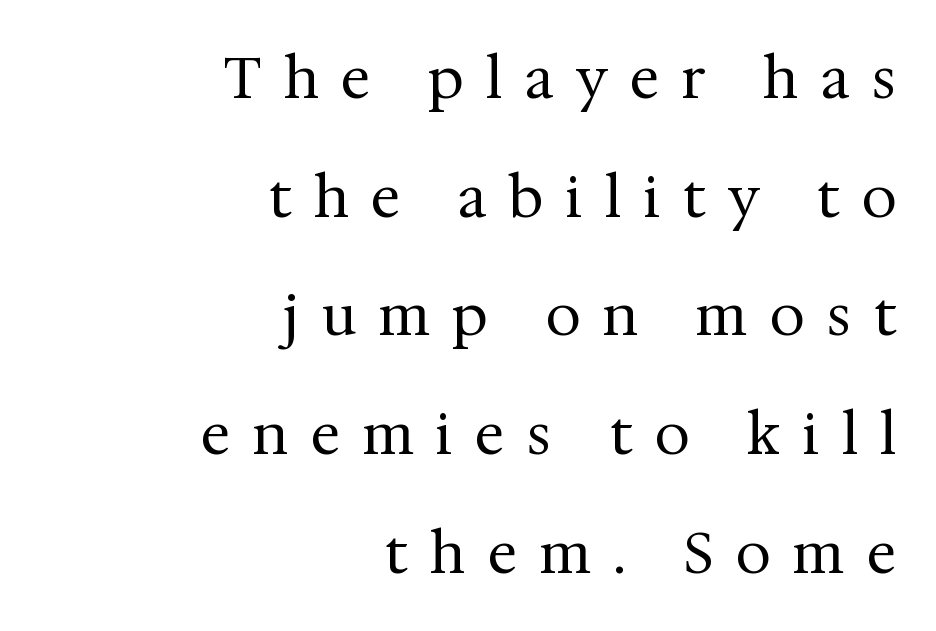
The image shows 56 px regular-weight serif type, upright; set right-aligned, loose line spacing (2.12x), unusually wide letter spacing (+0.41 em), not underlined; medium stroke contrast and a medium x-height.
